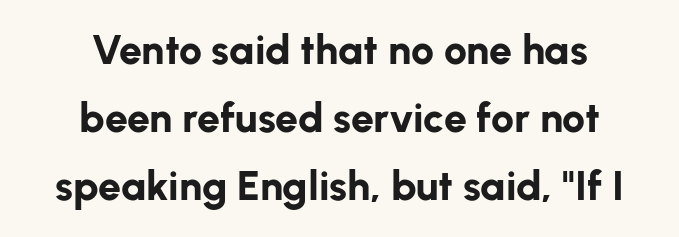
Posture: straight, roman, zero tilt. Words appear dense and cohesive because spacing is normal. The typesetter chose a symmetrical, centered arrangement here. Has an underline been added? It has not.
